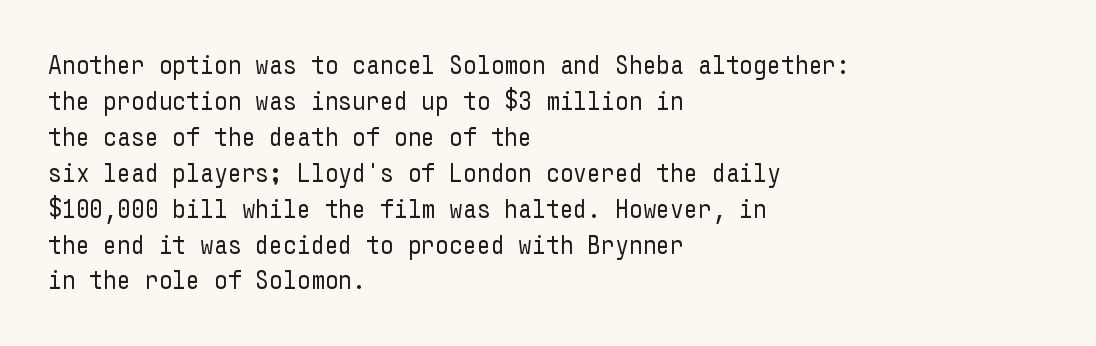
{"italic": "no", "bold": "no", "underline": "no", "align": "left", "line_spacing": "normal", "line_spacing_ratio": 1.33, "letter_spacing": "normal", "letter_spacing_em": 0.0, "glyph_px": 27}
